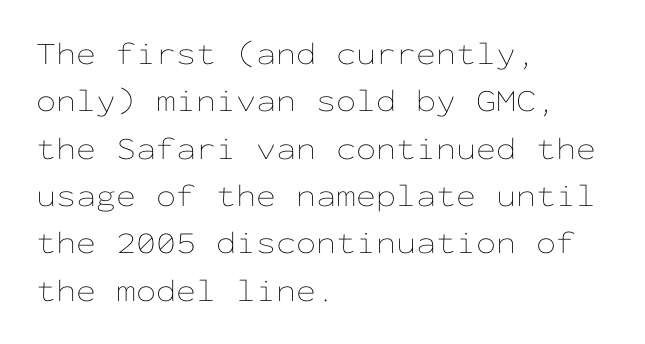
The rows are spaced the way most documents space them. Weight: not bold — regular or lighter. The type is set solid horizontally, with unmodified tracking. Ascenders rise straight up at ninety degrees. Check under the words: just untouched page. The letters march in equal steps, a hallmark of fixed-pitch type.
